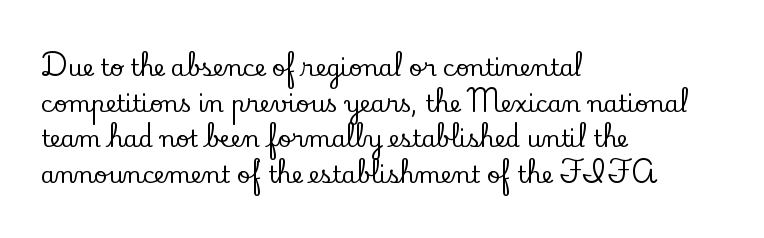
{"italic": "no", "underline": "no", "align": "left", "line_spacing": "normal", "line_spacing_ratio": 1.55, "letter_spacing": "normal", "letter_spacing_em": 0.0, "glyph_px": 23}
